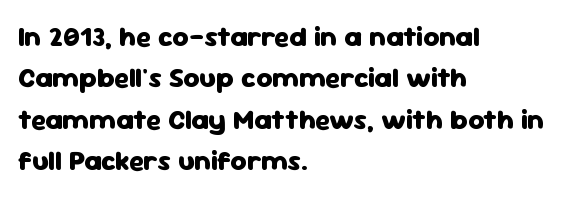
{"serif": "no", "italic": "no", "bold": "yes", "weight": "heavy", "width": "normal", "stroke_contrast": "low", "x_height": "medium", "monospaced": "no", "underline": "no", "align": "left", "line_spacing": "normal", "line_spacing_ratio": 1.48, "letter_spacing": "normal", "letter_spacing_em": 0.0, "glyph_px": 28}
